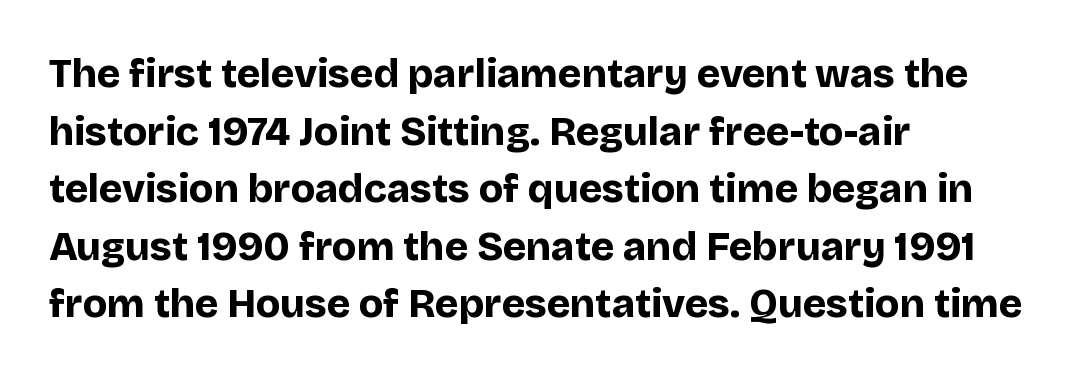
Q: Is the text bold? A: Yes.
Q: Is the text italic (slanted)? A: No, it is upright.
Q: Is the typeface a serif or a sans-serif typeface? A: Sans-serif.
Q: Is the text underlined? A: No.
Q: How is the paragraph aligned? A: Left-aligned.
Q: Is the spacing between letters normal or unusually wide? A: Normal.
Q: Is the spacing between lines tight, normal or loose? A: Normal.
Q: Width (condensed, normal, or wide)? A: Normal.
Q: Stroke contrast? A: Low.
Q: x-height? A: Large.
Q: Monospaced? A: No.
